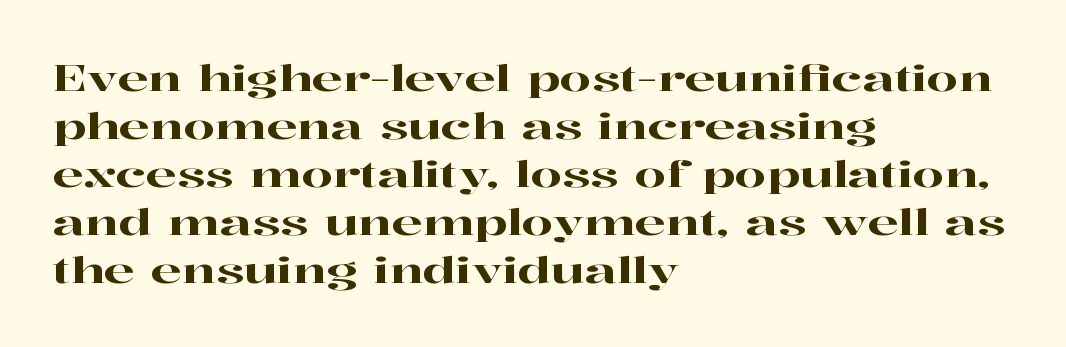
The image shows 36 px wide serif type, upright; set left-aligned, normal line spacing (1.33x), normal letter spacing, not underlined; high stroke contrast and a medium x-height.
